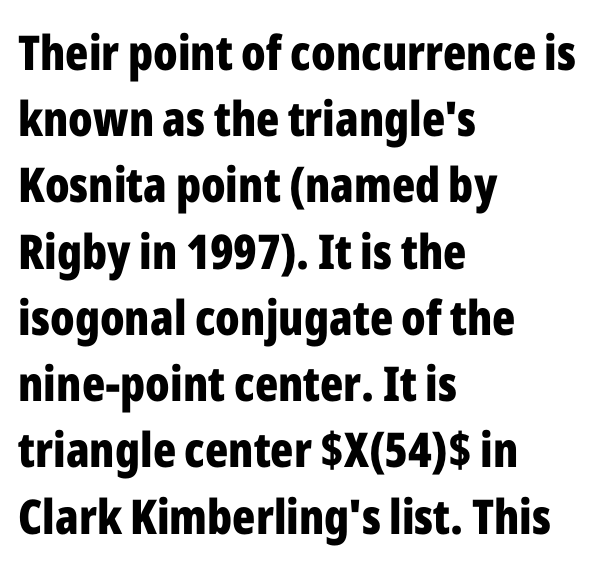
The image shows 48 px bold, condensed sans-serif type, upright; set left-aligned, normal line spacing (1.38x), normal letter spacing, not underlined; low stroke contrast and a medium x-height.
